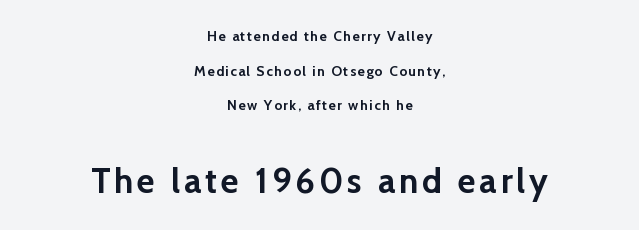
The image shows 35 px semibold sans-serif type, upright; set centered, loose line spacing (2.48x), not underlined; the second (bottom) block is 2.5x larger; low stroke contrast and a medium x-height.
